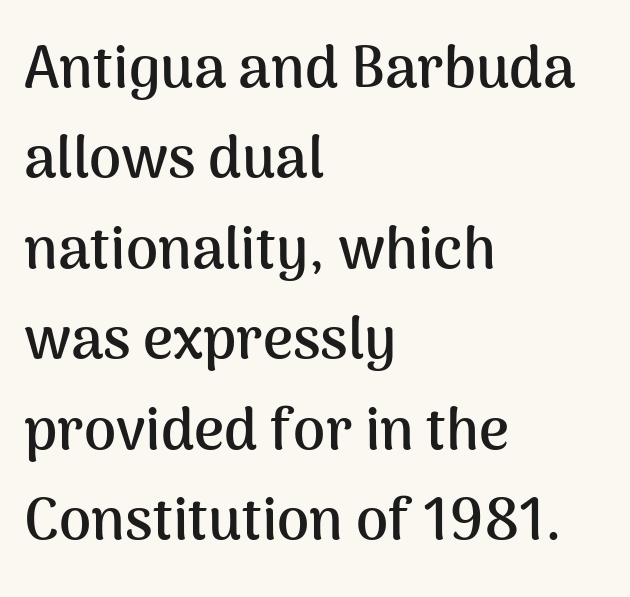
{"serif": "no", "italic": "no", "bold": "yes", "weight": "semibold", "width": "normal", "stroke_contrast": "medium", "x_height": "medium", "monospaced": "no", "underline": "no", "align": "left", "line_spacing": "normal", "line_spacing_ratio": 1.56, "letter_spacing": "normal", "letter_spacing_em": 0.0, "glyph_px": 58}
